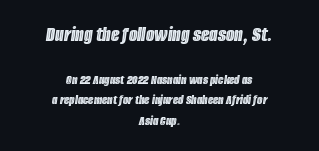
The image shows 22 px text type, italic (leaning right); set centered, normal line spacing (1.46x), normal letter spacing, not underlined; the first (top) block is 1.57x larger.
